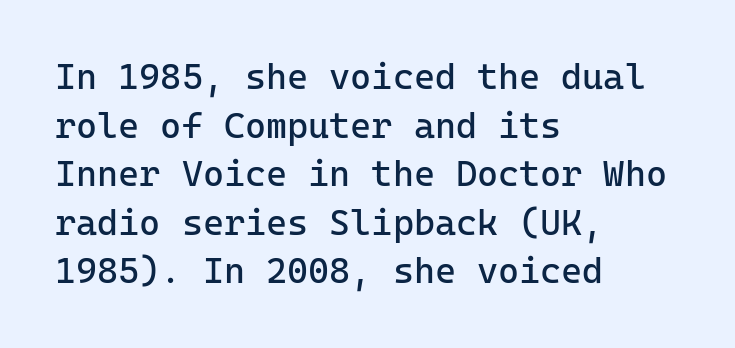
Q: Is the text bold? A: No.
Q: Is the text italic (slanted)? A: No, it is upright.
Q: Is the typeface a serif or a sans-serif typeface? A: Sans-serif.
Q: Is the text underlined? A: No.
Q: How is the paragraph aligned? A: Left-aligned.
Q: Is the spacing between letters normal or unusually wide? A: Normal.
Q: Is the spacing between lines tight, normal or loose? A: Normal.
Q: Width (condensed, normal, or wide)? A: Normal.
Q: Stroke contrast? A: Low.
Q: x-height? A: Medium.
Q: Monospaced? A: Yes.
